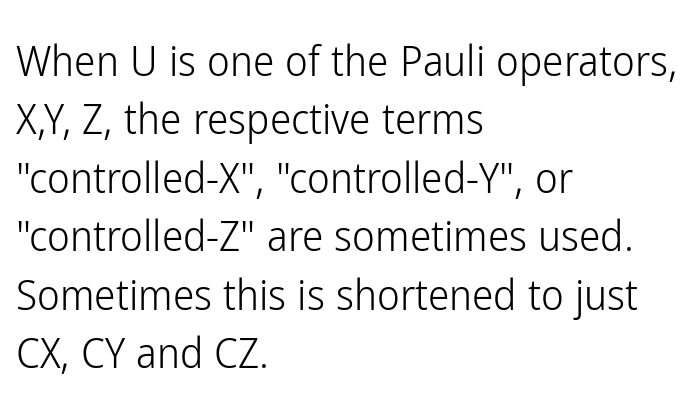
Q: Is the text bold? A: No.
Q: Is the text italic (slanted)? A: No, it is upright.
Q: Is the typeface a serif or a sans-serif typeface? A: Sans-serif.
Q: Is the text underlined? A: No.
Q: How is the paragraph aligned? A: Left-aligned.
Q: Is the spacing between letters normal or unusually wide? A: Normal.
Q: Is the spacing between lines tight, normal or loose? A: Normal.
Q: Width (condensed, normal, or wide)? A: Condensed.
Q: Stroke contrast? A: Low.
Q: x-height? A: Medium.
Q: Monospaced? A: No.
